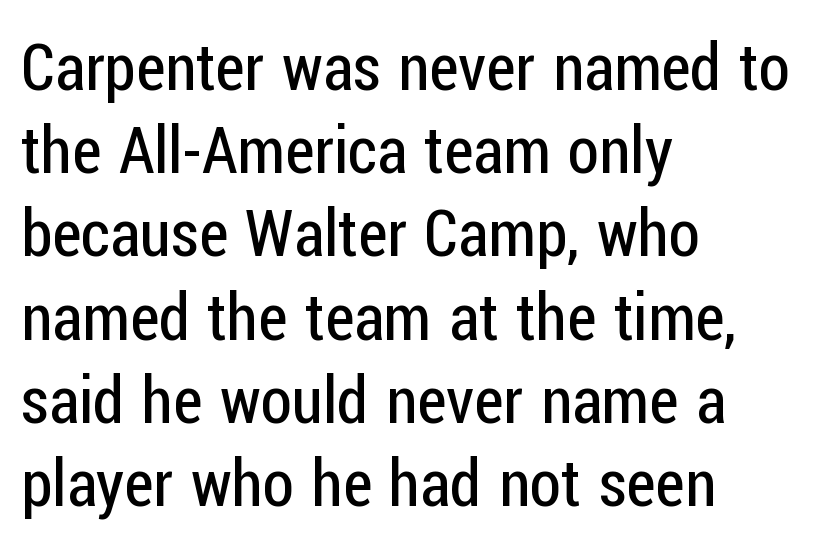
Proportional: the letters do not fall into vertical columns. The font sits on the lighter half of the weight spectrum, regular included. The foot of each line stays bare and open. The vertical gap from one line to the next is medium.
